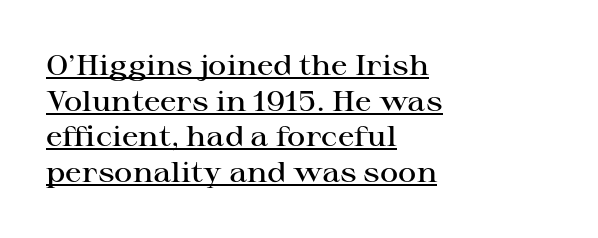
The image shows 28 px semibold, wide serif type, upright; set left-aligned, normal line spacing (1.27x), normal letter spacing, underlined; high stroke contrast and a medium x-height.
